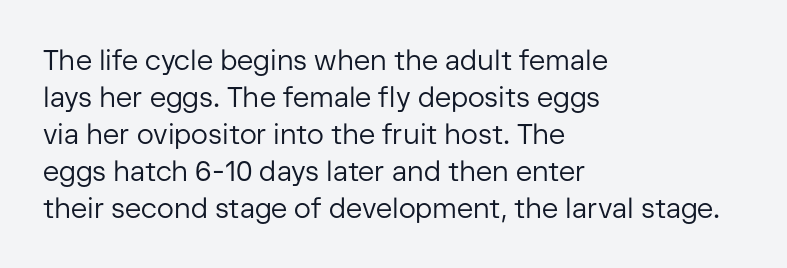
Tracking value appears to be zero — textbook default spacing. The specimen reads as upright at a glance. The passage shown is typeset with a sans-serif family. The area under the type is left untouched.
